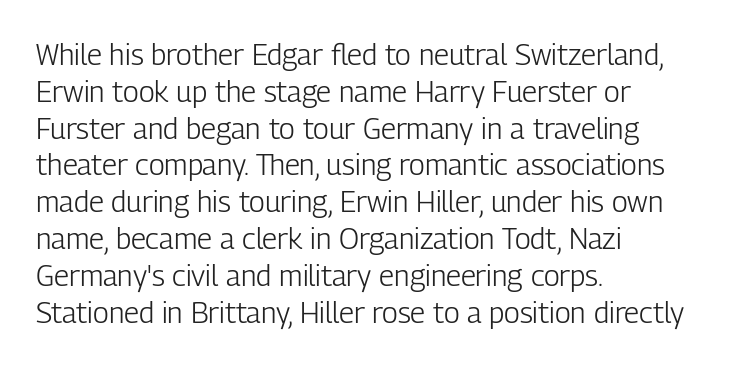
Q: Is the text bold? A: No.
Q: Is the text italic (slanted)? A: No, it is upright.
Q: Is the typeface a serif or a sans-serif typeface? A: Sans-serif.
Q: Is the text underlined? A: No.
Q: How is the paragraph aligned? A: Left-aligned.
Q: Is the spacing between letters normal or unusually wide? A: Normal.
Q: Is the spacing between lines tight, normal or loose? A: Normal.
Q: Width (condensed, normal, or wide)? A: Condensed.
Q: Stroke contrast? A: Low.
Q: x-height? A: Medium.
Q: Monospaced? A: No.
